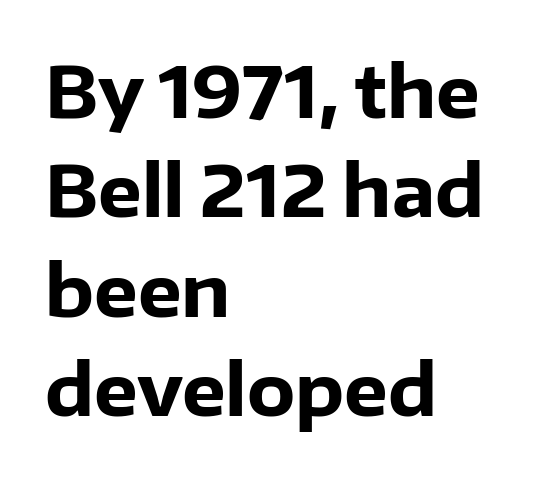
{"serif": "no", "italic": "no", "bold": "yes", "weight": "heavy", "width": "normal", "stroke_contrast": "low", "x_height": "medium", "monospaced": "no", "underline": "no", "align": "left", "line_spacing": "normal", "line_spacing_ratio": 1.42, "letter_spacing": "normal", "letter_spacing_em": 0.0, "glyph_px": 70}
